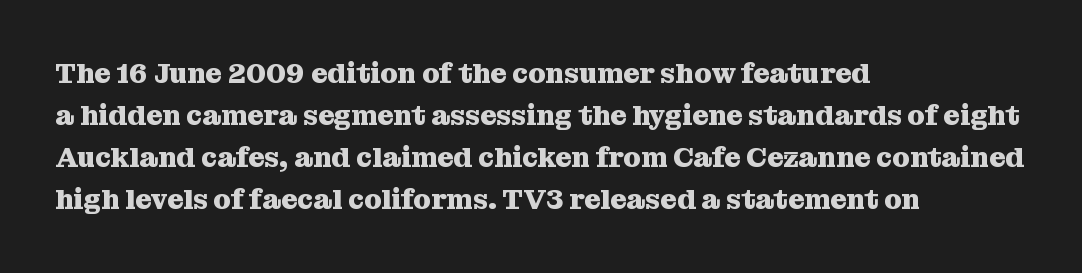
Q: Is the text bold? A: Yes.
Q: Is the text italic (slanted)? A: No, it is upright.
Q: Is the typeface a serif or a sans-serif typeface? A: Serif.
Q: Is the text underlined? A: No.
Q: How is the paragraph aligned? A: Left-aligned.
Q: Is the spacing between letters normal or unusually wide? A: Normal.
Q: Is the spacing between lines tight, normal or loose? A: Normal.
Q: Width (condensed, normal, or wide)? A: Normal.
Q: Stroke contrast? A: Medium.
Q: x-height? A: Medium.
Q: Monospaced? A: No.
